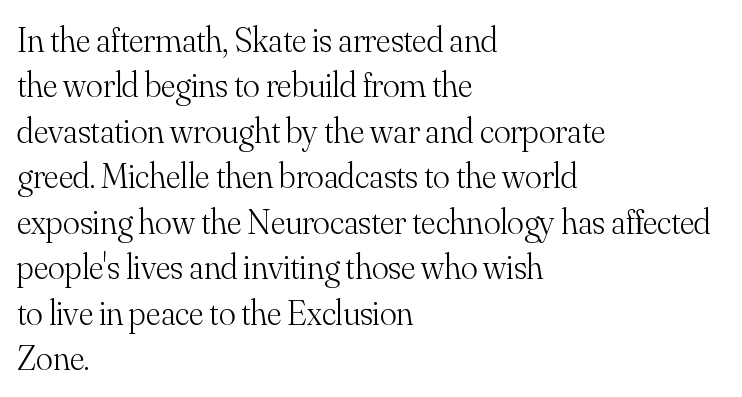
The image shows 35 px light serif type, upright; set left-aligned, normal line spacing (1.3x), normal letter spacing, not underlined; medium stroke contrast and a small x-height.
